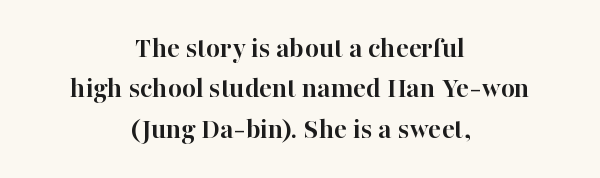
Q: Is the text bold? A: Yes.
Q: Is the text italic (slanted)? A: No, it is upright.
Q: Is the typeface a serif or a sans-serif typeface? A: Serif.
Q: Is the text underlined? A: No.
Q: How is the paragraph aligned? A: Centered.
Q: Is the spacing between letters normal or unusually wide? A: Normal.
Q: Is the spacing between lines tight, normal or loose? A: Normal.
Q: Width (condensed, normal, or wide)? A: Normal.
Q: Stroke contrast? A: High.
Q: x-height? A: Medium.
Q: Monospaced? A: No.
